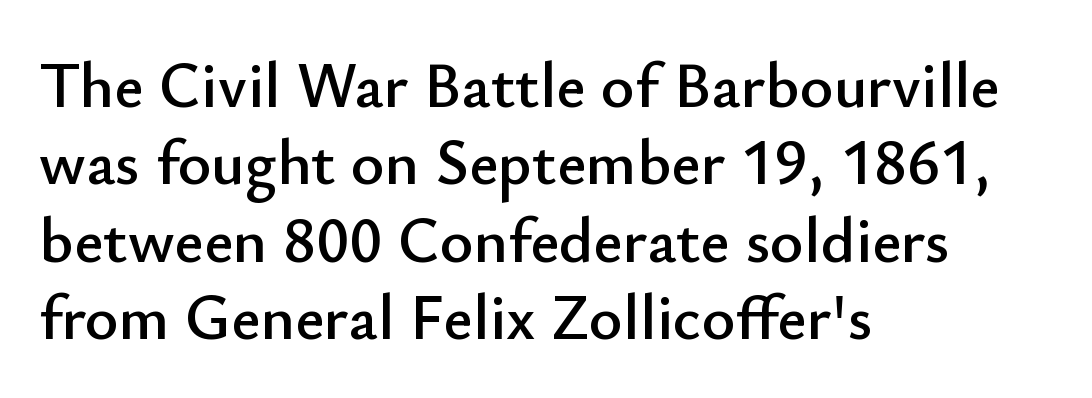
Q: Is the text italic (slanted)? A: No, it is upright.
Q: Is the typeface a serif or a sans-serif typeface? A: Sans-serif.
Q: Is the text underlined? A: No.
Q: How is the paragraph aligned? A: Left-aligned.
Q: Is the spacing between letters normal or unusually wide? A: Normal.
Q: Width (condensed, normal, or wide)? A: Normal.
Q: Stroke contrast? A: Low.
Q: x-height? A: Small.
Q: Monospaced? A: No.
